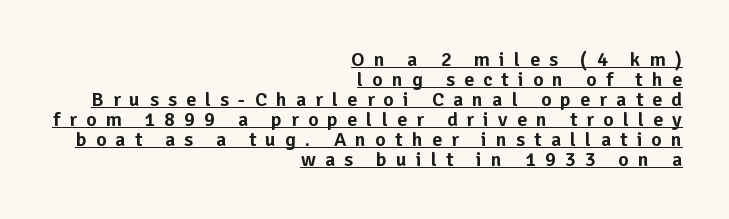
{"italic": "no", "underline": "yes", "align": "right", "line_spacing": "tight", "line_spacing_ratio": 1.0, "letter_spacing": "wide", "letter_spacing_em": 0.46, "glyph_px": 20}
